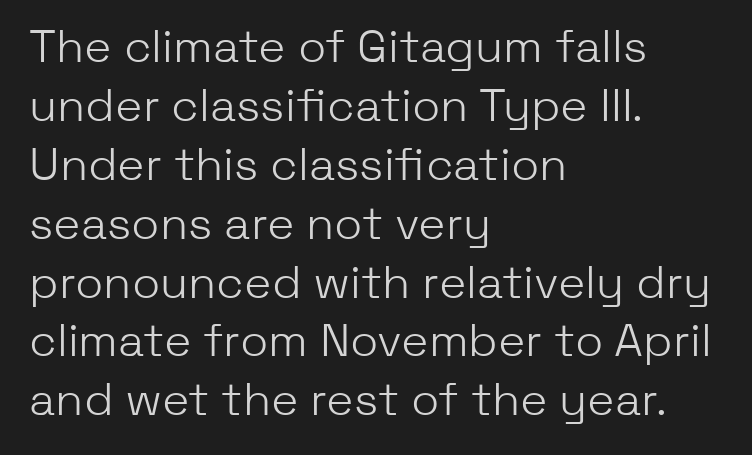
Q: Is the text bold? A: No.
Q: Is the text italic (slanted)? A: No, it is upright.
Q: Is the typeface a serif or a sans-serif typeface? A: Sans-serif.
Q: Is the text underlined? A: No.
Q: How is the paragraph aligned? A: Left-aligned.
Q: Is the spacing between letters normal or unusually wide? A: Normal.
Q: Is the spacing between lines tight, normal or loose? A: Normal.
Q: Width (condensed, normal, or wide)? A: Normal.
Q: Stroke contrast? A: Low.
Q: x-height? A: Medium.
Q: Monospaced? A: No.
